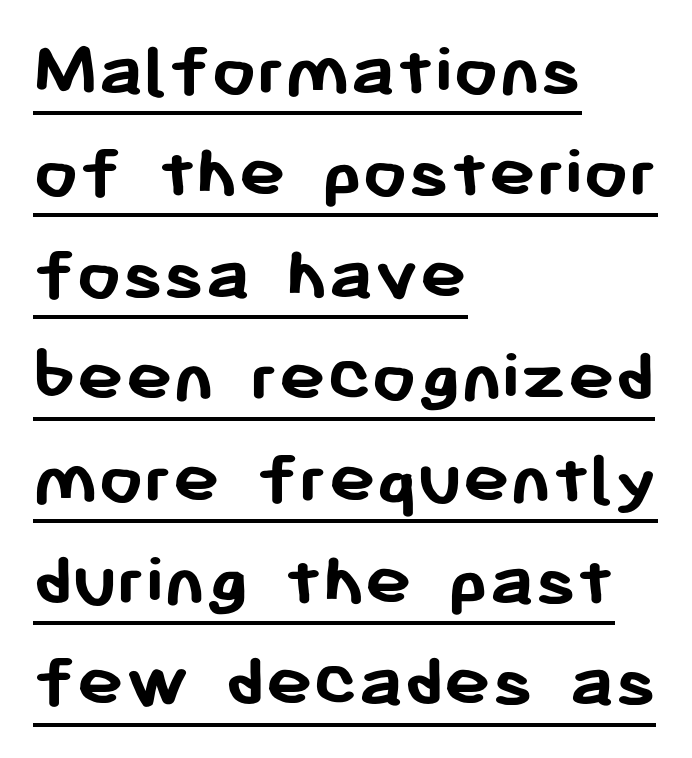
The image shows 79 px semibold sans-serif type, upright; set left-aligned, normal line spacing (1.29x), normal letter spacing, underlined; low stroke contrast and a medium x-height.
